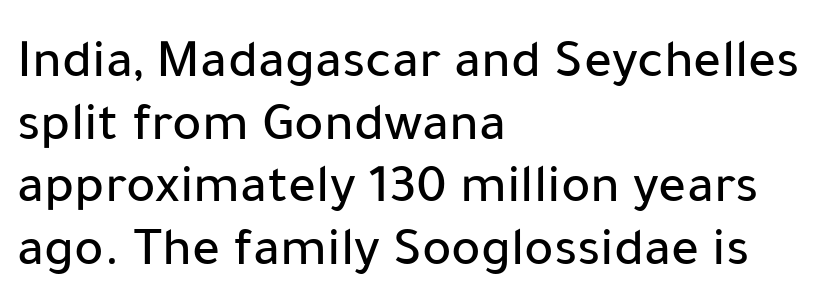
Q: Is the text italic (slanted)? A: No, it is upright.
Q: Is the typeface a serif or a sans-serif typeface? A: Sans-serif.
Q: Is the text underlined? A: No.
Q: How is the paragraph aligned? A: Left-aligned.
Q: Is the spacing between letters normal or unusually wide? A: Normal.
Q: Is the spacing between lines tight, normal or loose? A: Tight.
Q: Width (condensed, normal, or wide)? A: Normal.
Q: Stroke contrast? A: Low.
Q: x-height? A: Medium.
Q: Monospaced? A: No.
